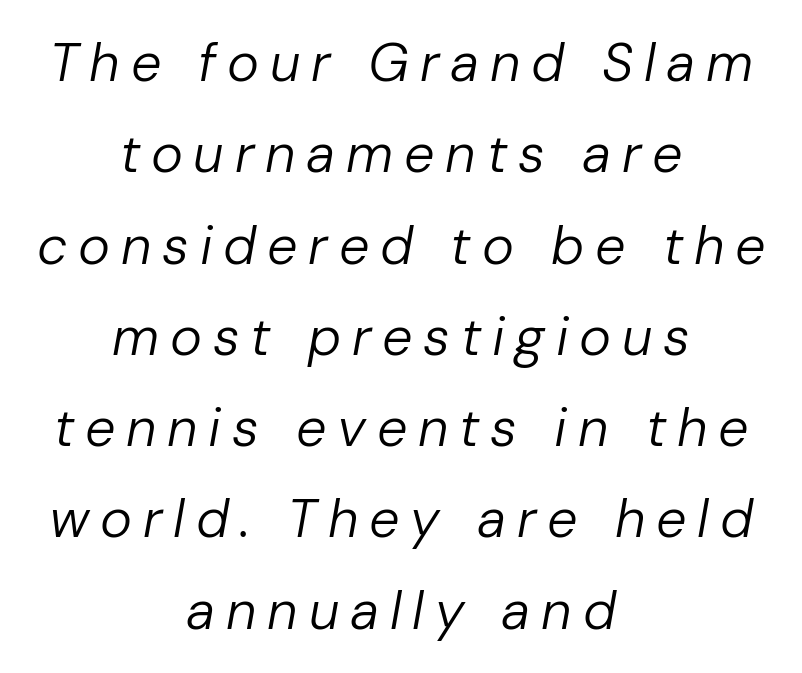
{"italic": "yes", "lean": "right", "slant_degrees": 10, "bold": "no", "weight": "regular", "width": "normal", "stroke_contrast": "low", "x_height": "medium", "monospaced": "no", "underline": "no", "align": "center", "line_spacing": "normal", "line_spacing_ratio": 1.69, "letter_spacing": "wide", "letter_spacing_em": 0.2, "glyph_px": 54}
